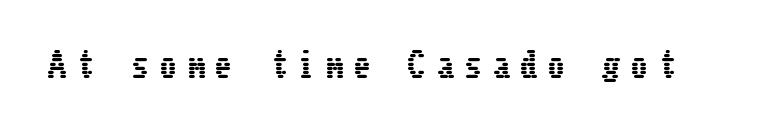
The image shows 33 px condensed type, upright; set unusually wide letter spacing (+0.34 em), not underlined; low stroke contrast and a medium x-height.
